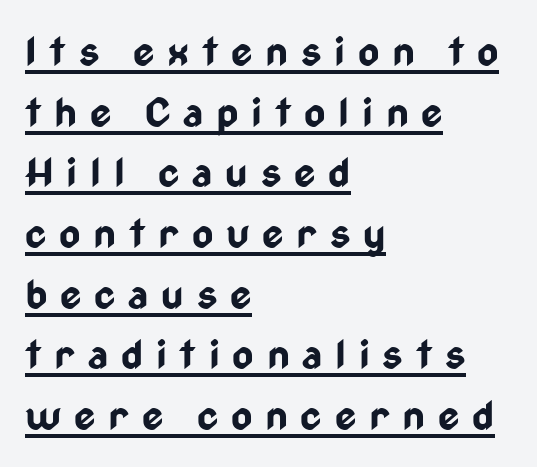
Q: Is the text bold? A: Yes.
Q: Is the text italic (slanted)? A: No, it is upright.
Q: Is the typeface a serif or a sans-serif typeface? A: Sans-serif.
Q: Is the text underlined? A: Yes.
Q: How is the paragraph aligned? A: Left-aligned.
Q: Is the spacing between letters normal or unusually wide? A: Unusually wide.
Q: Is the spacing between lines tight, normal or loose? A: Normal.
Q: Width (condensed, normal, or wide)? A: Condensed.
Q: Stroke contrast? A: Low.
Q: x-height? A: Medium.
Q: Monospaced? A: No.
